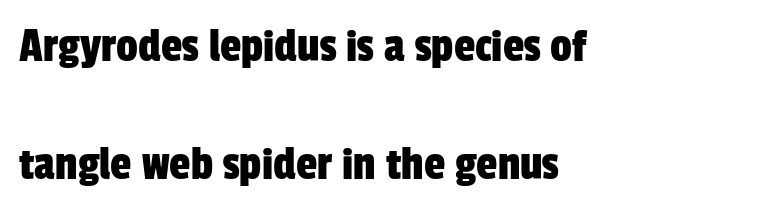
{"serif": "no", "width": "condensed", "stroke_contrast": "low", "x_height": "medium", "monospaced": "no", "underline": "no", "align": "left", "line_spacing": "loose", "line_spacing_ratio": 2.46, "letter_spacing": "normal", "letter_spacing_em": 0.0, "glyph_px": 48}
